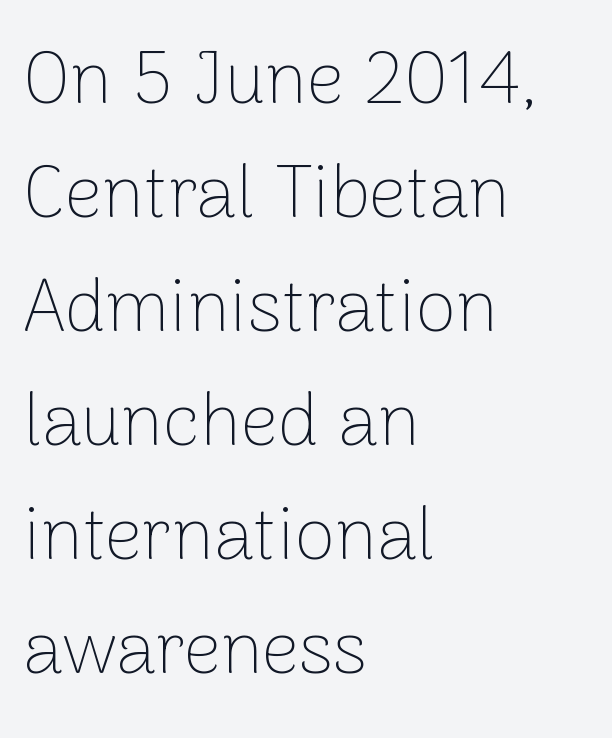
The image shows 74 px thin sans-serif type, upright; set left-aligned, normal line spacing (1.54x), normal letter spacing, not underlined; low stroke contrast and a medium x-height.
